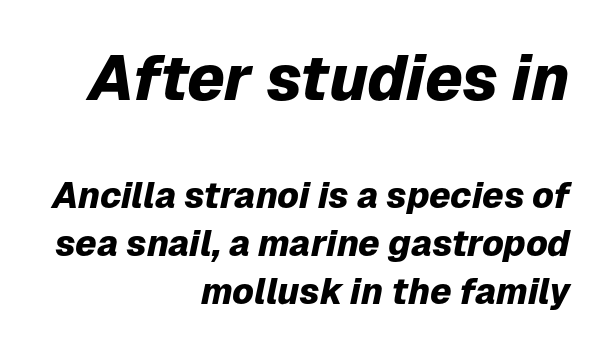
The image shows 63 px heavy type, italic (leaning right); set right-aligned, normal line spacing (1.34x), normal letter spacing, not underlined; the first (top) block is 1.75x larger; low stroke contrast and a medium x-height.
